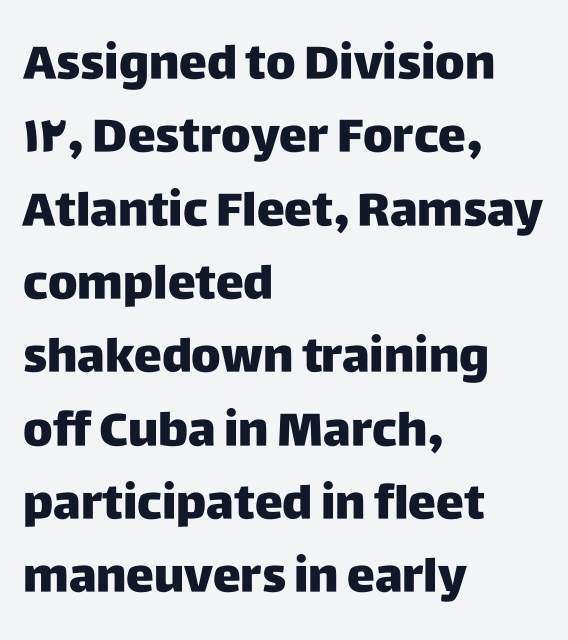
Layout note: lines flush left. Check where the strokes stop: nothing finishes them off — pure sans. A normal amount of white space separates one row of letters from the next. Just letters on the line, the space beneath them empty. The line texture is even and compact thanks to regular tracking. Varying glyph widths throughout — classic text-font behaviour.
